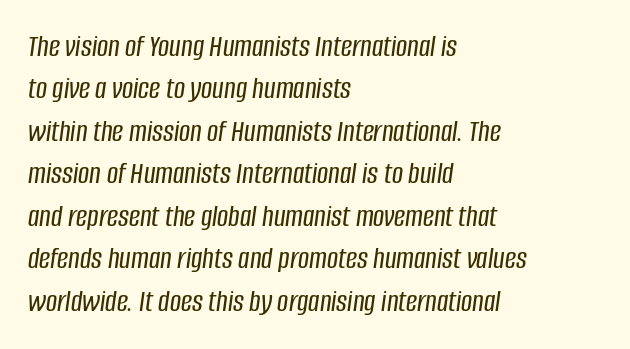
{"italic": "yes", "lean": "right", "slant_degrees": 8, "width": "condensed", "stroke_contrast": "low", "x_height": "large", "monospaced": "no", "underline": "no", "align": "left", "line_spacing": "normal", "line_spacing_ratio": 1.37, "letter_spacing": "normal", "letter_spacing_em": 0.0, "glyph_px": 31}
